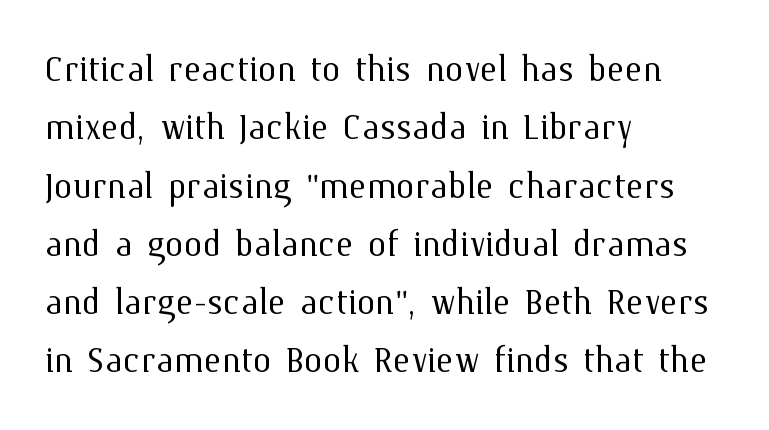
{"italic": "no", "bold": "no", "weight": "light", "width": "normal", "stroke_contrast": "medium", "x_height": "medium", "monospaced": "no", "underline": "no", "align": "left", "line_spacing_ratio": 1.24, "letter_spacing": "normal", "letter_spacing_em": 0.0, "glyph_px": 47}
